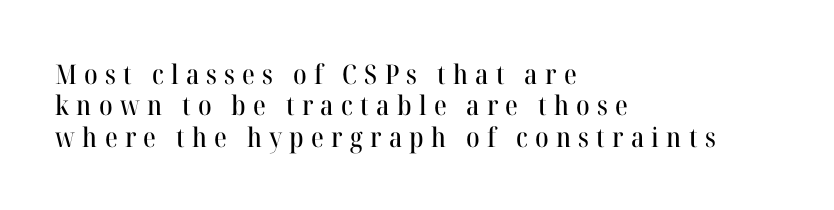
Spacing between characters has been opened up far beyond the box default. The specimen omits any rule beneath the text block's lines. Style check: upright. Left-aligned paragraph, ragged on the right.
